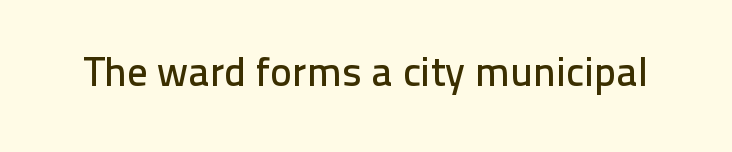
Q: Is the text italic (slanted)? A: No, it is upright.
Q: Is the typeface a serif or a sans-serif typeface? A: Sans-serif.
Q: Is the text underlined? A: No.
Q: Is the spacing between letters normal or unusually wide? A: Normal.
Q: Width (condensed, normal, or wide)? A: Normal.
Q: Stroke contrast? A: Low.
Q: x-height? A: Medium.
Q: Monospaced? A: No.
